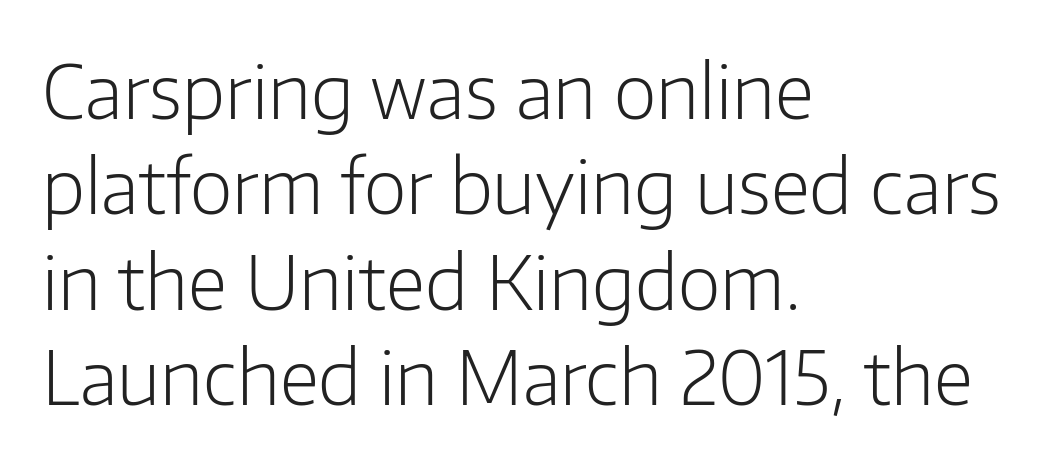
Weight class: somewhere from thin through regular. Quick note: not italic, upright. One glance says typical: line gaps are just what's usual. Tracking here is standard; glyphs follow each other at the usual distance. Letterform terminals end flat and unadorned throughout the passage.
